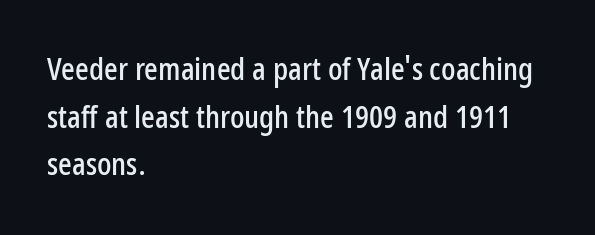
The face used here is proportionally spaced, like ordinary book or web type. Descenders hang freely into open space. There is no visible air inserted between adjacent glyphs. Is the block centered? No — it sits flush against the left margin. Ascenders rise straight up at ninety degrees. How would I describe the line gaps? Plain and ordinary.
